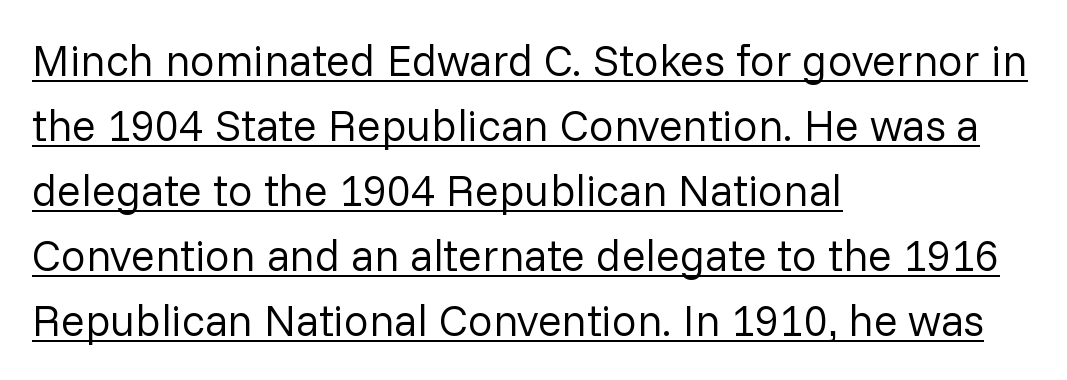
The image shows 44 px regular-weight sans-serif type, upright; set left-aligned, normal line spacing (1.48x), normal letter spacing, underlined; low stroke contrast and a medium x-height.
